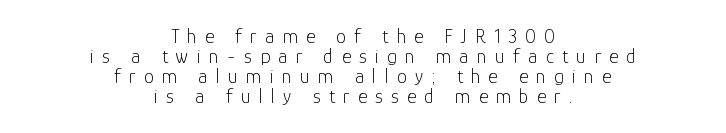
Q: Is the text bold? A: No.
Q: Is the text italic (slanted)? A: No, it is upright.
Q: Is the text underlined? A: No.
Q: How is the paragraph aligned? A: Centered.
Q: Is the spacing between letters normal or unusually wide? A: Unusually wide.
Q: Is the spacing between lines tight, normal or loose? A: Tight.
